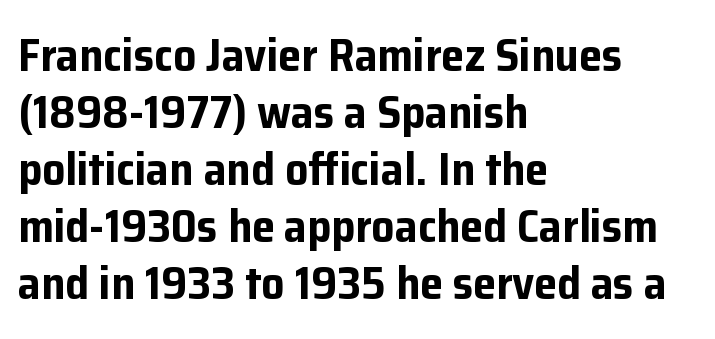
{"serif": "no", "italic": "no", "bold": "yes", "weight": "bold", "width": "normal", "stroke_contrast": "low", "x_height": "medium", "monospaced": "no", "underline": "no", "align": "left", "line_spacing_ratio": 1.24, "letter_spacing": "normal", "letter_spacing_em": 0.0, "glyph_px": 46}
